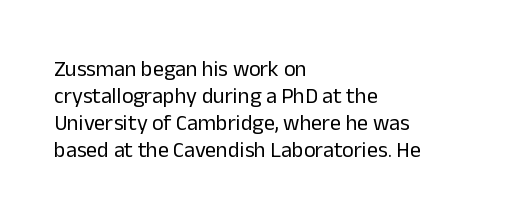
Beneath every word, the page is bare. The lettering holds an erect, upright posture throughout. Caption: face not bold, strokes unweighted. The gaps between neighbouring characters are ordinary and unremarkable.
